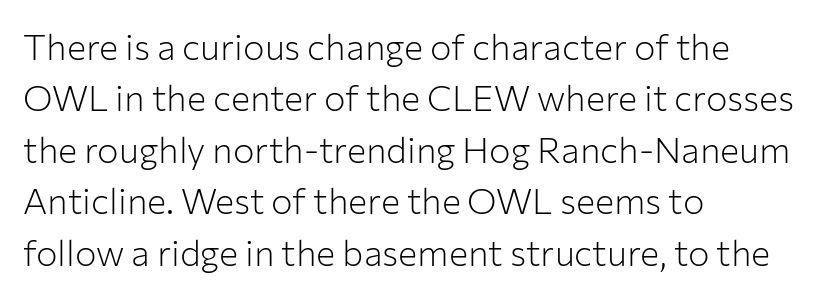
{"serif": "no", "italic": "no", "bold": "no", "weight": "light", "width": "normal", "stroke_contrast": "low", "x_height": "medium", "monospaced": "no", "underline": "no", "align": "left", "line_spacing": "normal", "line_spacing_ratio": 1.43, "letter_spacing": "normal", "letter_spacing_em": 0.0, "glyph_px": 36}
